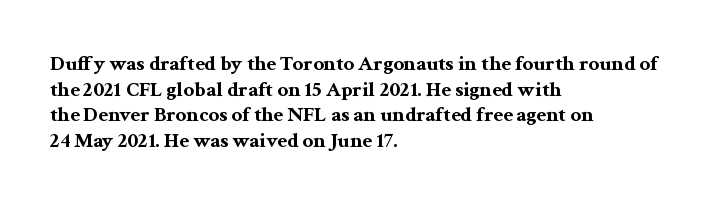
The image shows 21 px bold type, upright; set left-aligned, line spacing 1.22x, normal letter spacing, not underlined.
